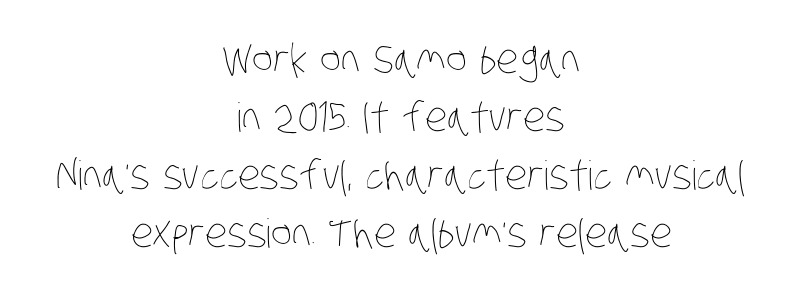
The image shows 40 px thin, condensed type; set centered, normal line spacing (1.45x), normal letter spacing, not underlined; low stroke contrast and a large x-height.
